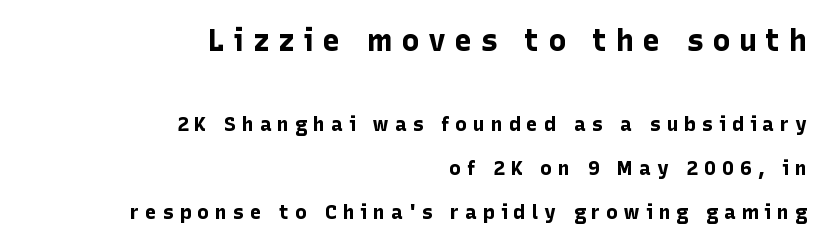
Check the space under the baseline: it is left empty. Spacing verdict: proportional, widths tailored to each character. Each new line begins a long way beneath the previous one. Stroke terminals: plain, sans-serif.
